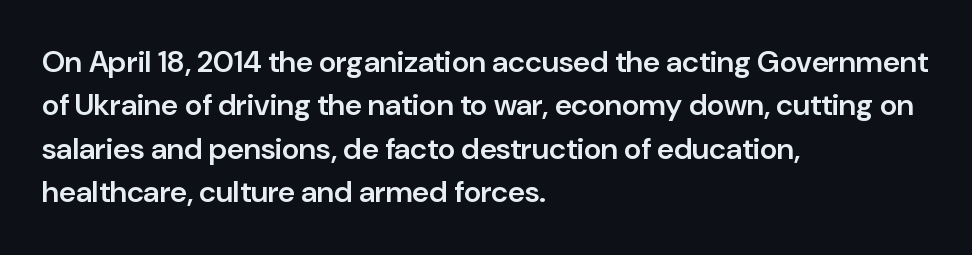
The image shows 30 px semibold sans-serif type, upright; set left-aligned, normal line spacing (1.45x), normal letter spacing, not underlined; low stroke contrast and a medium x-height.
